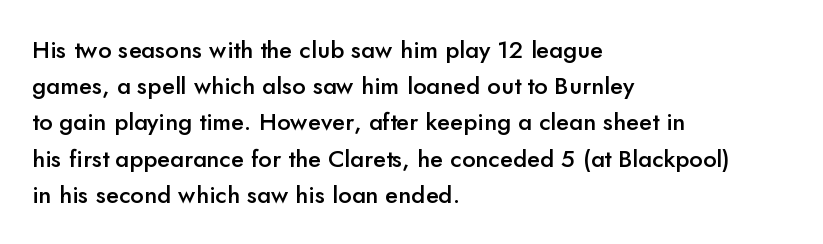
The image shows 24 px text type, upright; set left-aligned, normal line spacing (1.51x), normal letter spacing, not underlined.
